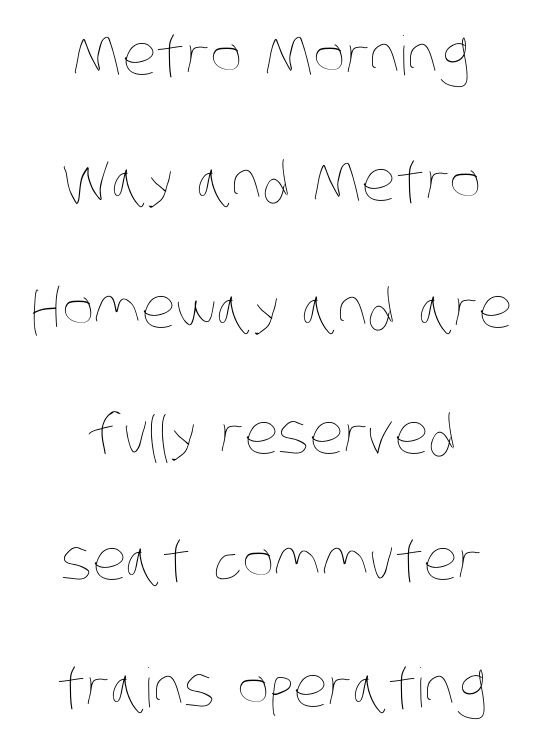
The image shows 54 px thin, condensed type; set centered, loose line spacing (2.34x), normal letter spacing, not underlined; low stroke contrast and a large x-height.
